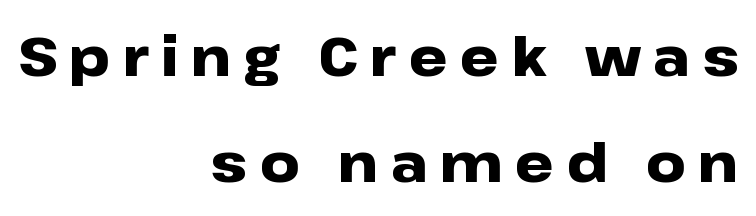
Italic? Not at all — the glyphs are vertical. Students, observe: this is what heavily led, spacious text looks like. Leftover space on each line is placed entirely before the opening word. Letterform terminals end flat and unadorned throughout the passage. Inter-character spacing is expanded well beyond the font's built-in metrics. What weight is shown? A full bold with thick strokes.
